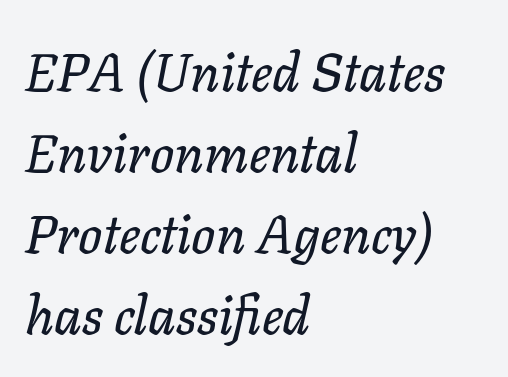
{"italic": "yes", "lean": "right", "slant_degrees": 11, "width": "normal", "stroke_contrast": "low", "x_height": "medium", "monospaced": "no", "underline": "no", "align": "left", "line_spacing": "normal", "line_spacing_ratio": 1.53, "letter_spacing": "normal", "letter_spacing_em": 0.0, "glyph_px": 53}
